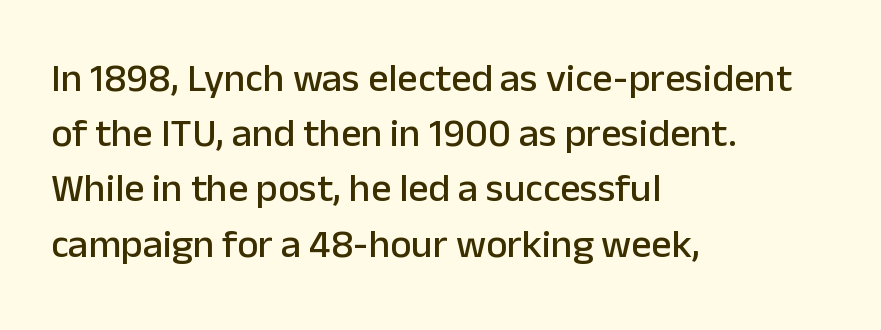
The image shows 40 px sans-serif type, upright; set left-aligned, normal line spacing (1.38x), normal letter spacing, not underlined; low stroke contrast and a medium x-height.
